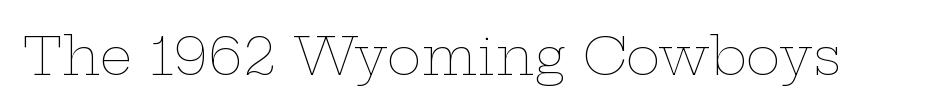
The image shows 52 px thin, wide type, upright; set normal letter spacing, not underlined; low stroke contrast and a medium x-height.
